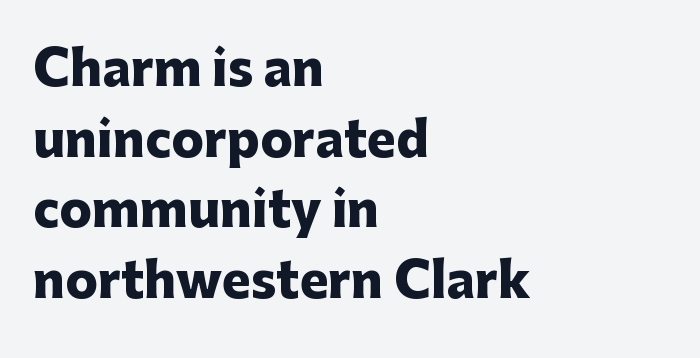
The type is set solid horizontally, with unmodified tracking. The ragged edge is on the right, which tells us the setting is flush left. Quick note: interline space is typical. A sans-serif font was chosen for this passage. Has an underline been added? It has not.
